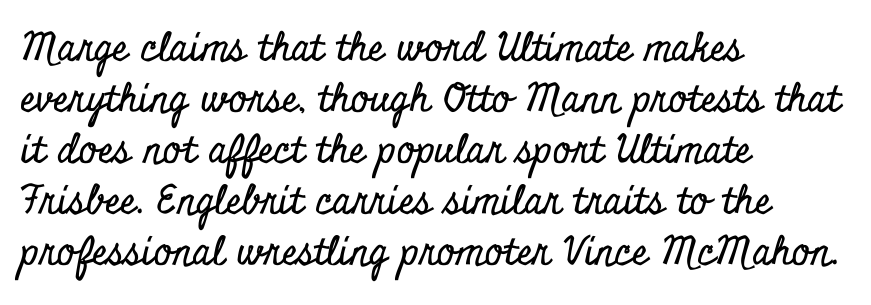
The image shows 39 px condensed serif type; set left-aligned, normal line spacing (1.31x), normal letter spacing, not underlined; low stroke contrast and a small x-height.
